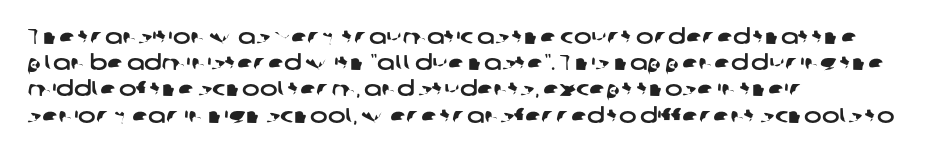
Q: Is the text underlined? A: No.
Q: How is the paragraph aligned? A: Left-aligned.
Q: Is the spacing between letters normal or unusually wide? A: Normal.
Q: Is the spacing between lines tight, normal or loose? A: Normal.
